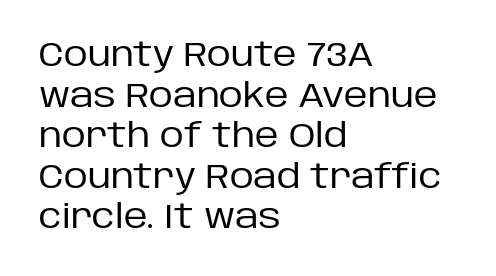
The image shows 33 px regular-weight sans-serif type, upright; set left-aligned, line spacing 1.23x, normal letter spacing, not underlined; low stroke contrast and a large x-height.
